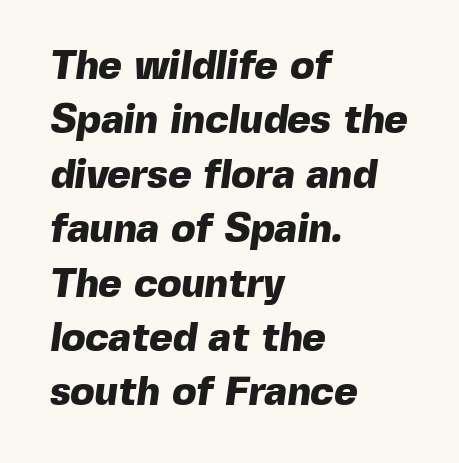
{"serif": "no", "bold": "yes", "weight": "heavy", "width": "normal", "x_height": "medium", "monospaced": "no", "underline": "no", "align": "left", "line_spacing": "normal", "line_spacing_ratio": 1.36, "letter_spacing": "normal", "letter_spacing_em": 0.0, "glyph_px": 40}
